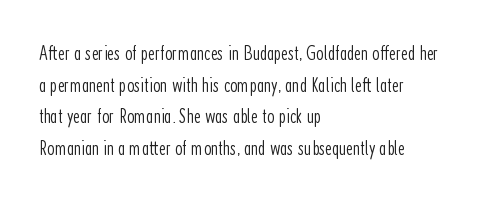
{"italic": "no", "bold": "no", "underline": "no", "align": "left", "line_spacing": "normal", "line_spacing_ratio": 1.51, "letter_spacing": "normal", "letter_spacing_em": 0.0, "glyph_px": 21}
